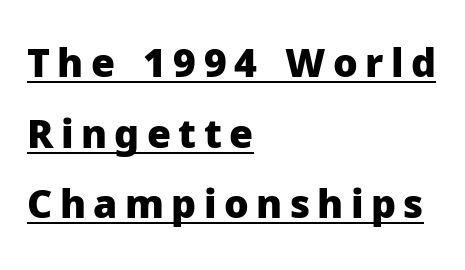
{"serif": "no", "italic": "no", "bold": "yes", "weight": "heavy", "width": "normal", "stroke_contrast": "low", "x_height": "medium", "monospaced": "no", "underline": "yes", "align": "left", "line_spacing_ratio": 1.81, "glyph_px": 39}
